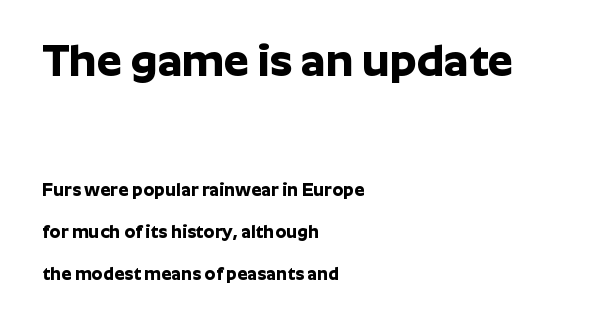
Q: Is the text bold? A: Yes.
Q: Is the text italic (slanted)? A: No, it is upright.
Q: Is the typeface a serif or a sans-serif typeface? A: Sans-serif.
Q: Is the text underlined? A: No.
Q: How is the paragraph aligned? A: Left-aligned.
Q: Is the spacing between letters normal or unusually wide? A: Normal.
Q: Is the spacing between lines tight, normal or loose? A: Loose.
Q: Which block of text is set in a larger size, the first (top) or the second (bottom)? A: The first (top) one.
Q: Width (condensed, normal, or wide)? A: Normal.
Q: Stroke contrast? A: Low.
Q: x-height? A: Medium.
Q: Monospaced? A: No.
